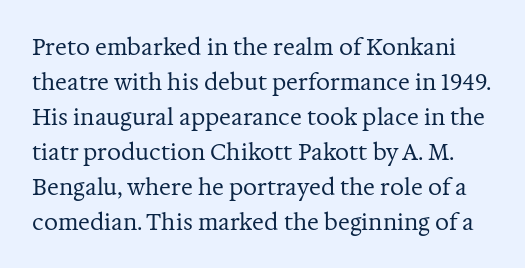
Clear beneath every line of the passage. These lines keep a tight, regular rhythm from letter to letter. No extra ink here — the face is not bold. Rendered with straight, roman letterforms.
